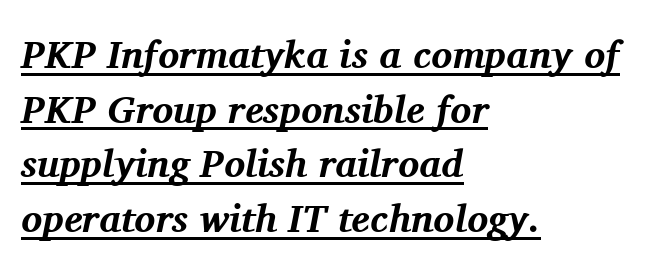
Q: Is the text bold? A: Yes.
Q: Is the text italic (slanted)? A: Yes, it leans right by about 11 degrees.
Q: Is the typeface a serif or a sans-serif typeface? A: Serif.
Q: Is the text underlined? A: Yes.
Q: How is the paragraph aligned? A: Left-aligned.
Q: Is the spacing between letters normal or unusually wide? A: Normal.
Q: Is the spacing between lines tight, normal or loose? A: Normal.
Q: Width (condensed, normal, or wide)? A: Normal.
Q: Stroke contrast? A: Medium.
Q: x-height? A: Medium.
Q: Monospaced? A: No.
